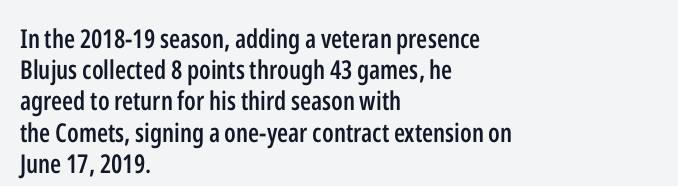
Q: Is the text bold? A: Semi-bold.
Q: Is the text italic (slanted)? A: No, it is upright.
Q: Is the text underlined? A: No.
Q: How is the paragraph aligned? A: Left-aligned.
Q: Is the spacing between letters normal or unusually wide? A: Normal.
